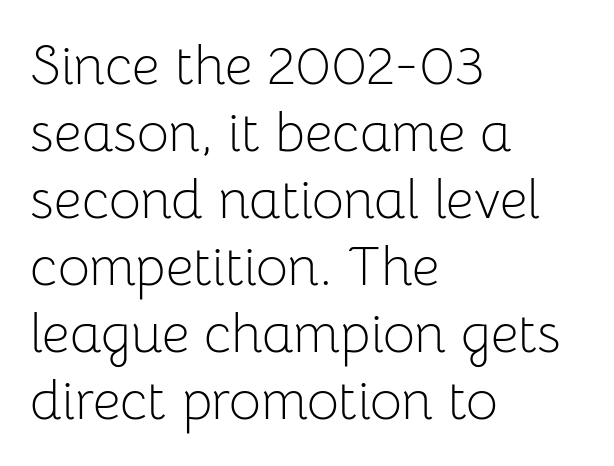
Q: Is the text bold? A: No.
Q: Is the text italic (slanted)? A: No, it is upright.
Q: Is the typeface a serif or a sans-serif typeface? A: Sans-serif.
Q: Is the text underlined? A: No.
Q: How is the paragraph aligned? A: Left-aligned.
Q: Is the spacing between letters normal or unusually wide? A: Normal.
Q: Width (condensed, normal, or wide)? A: Normal.
Q: Stroke contrast? A: Low.
Q: x-height? A: Medium.
Q: Monospaced? A: No.
